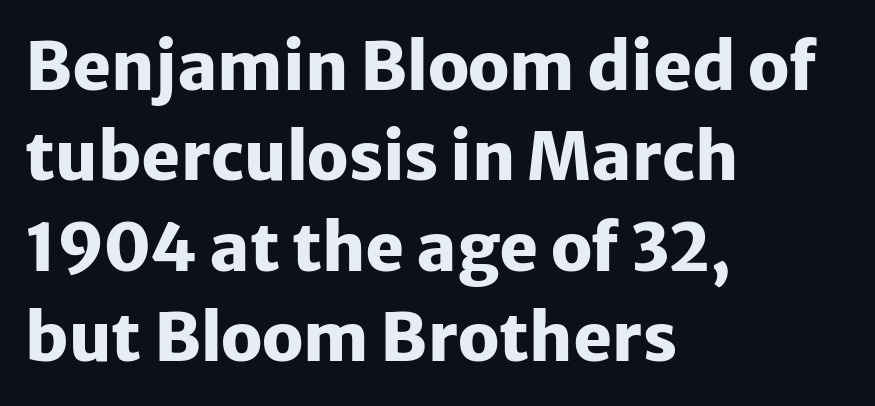
{"serif": "no", "italic": "no", "bold": "yes", "weight": "heavy", "width": "normal", "stroke_contrast": "low", "x_height": "medium", "monospaced": "no", "underline": "no", "align": "left", "line_spacing": "normal", "line_spacing_ratio": 1.37, "letter_spacing": "normal", "letter_spacing_em": 0.0, "glyph_px": 66}
